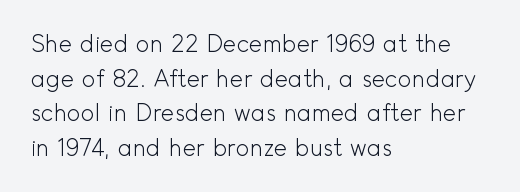
The image shows 23 px text type, upright; set left-aligned, normal line spacing (1.51x), normal letter spacing, not underlined.
